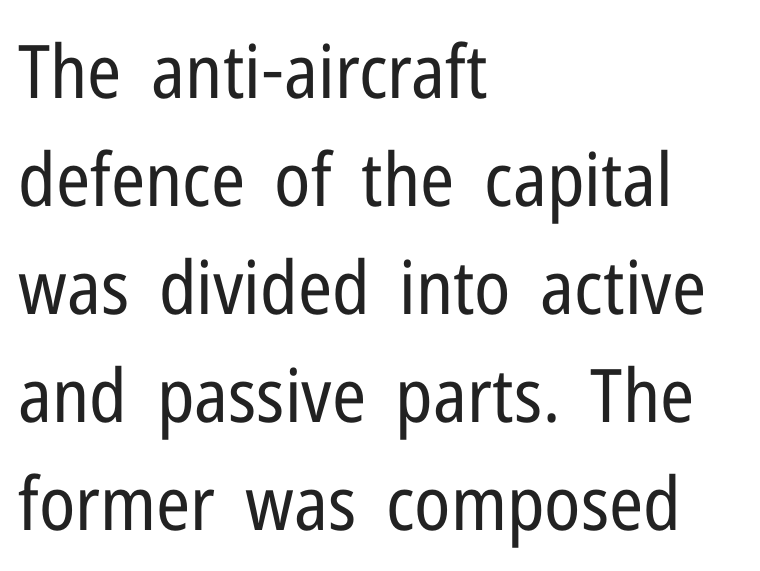
One glance says typical: line gaps are just what's usual. Spacing verdict: proportional, widths tailored to each character. These glyphs show unthickened strokes, regular width or finer. Clear beneath every line of the passage. In terms of posture, this sample is upright.
